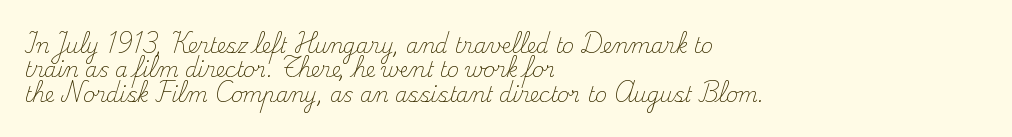
These lines keep a tight, regular rhythm from letter to letter. In CSS terms this would be text-align: left. Weight: in the light-to-regular range. Decoration check: the copy has no underline.
